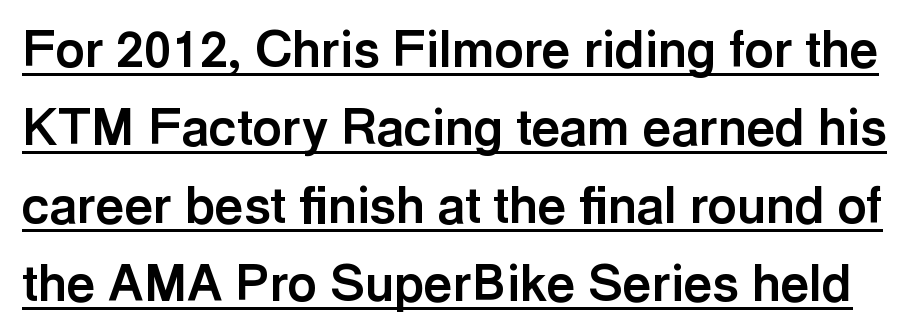
The image shows 50 px bold sans-serif type, upright; set normal line spacing (1.56x), normal letter spacing, underlined; a medium x-height.
